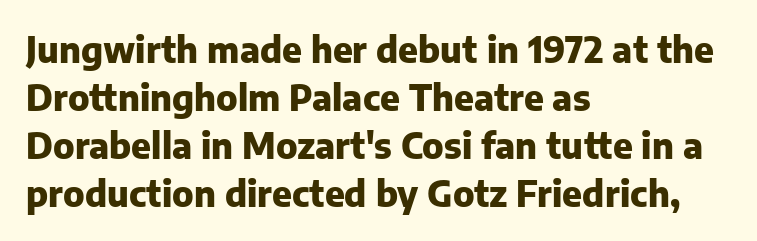
{"serif": "no", "italic": "no", "bold": "yes", "weight": "heavy", "width": "normal", "stroke_contrast": "low", "x_height": "medium", "monospaced": "no", "underline": "no", "align": "left", "line_spacing": "normal", "line_spacing_ratio": 1.37, "letter_spacing": "normal", "letter_spacing_em": 0.0, "glyph_px": 35}
